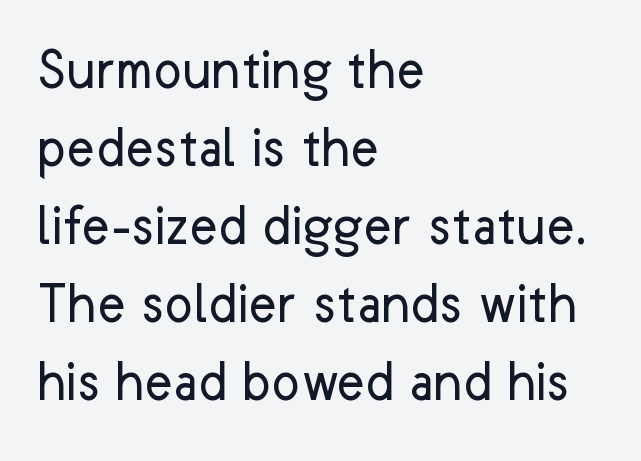
{"serif": "no", "italic": "no", "bold": "no", "weight": "regular", "width": "normal", "stroke_contrast": "low", "x_height": "medium", "monospaced": "no", "underline": "no", "align": "left", "line_spacing": "normal", "line_spacing_ratio": 1.3, "letter_spacing": "normal", "letter_spacing_em": 0.0, "glyph_px": 60}
